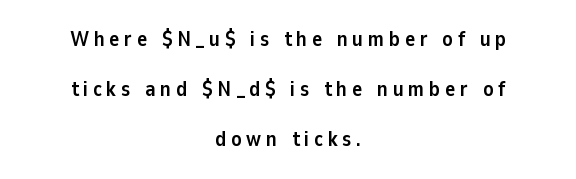
{"italic": "no", "bold": "yes", "underline": "no", "align": "center", "line_spacing": "loose", "line_spacing_ratio": 2.39, "letter_spacing": "wide", "letter_spacing_em": 0.23, "glyph_px": 21}
